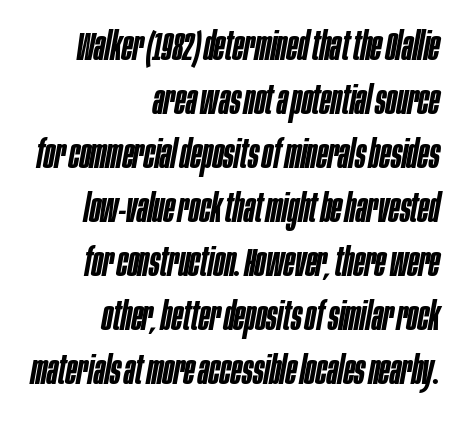
Q: Is the text bold? A: Semi-bold.
Q: Is the text italic (slanted)? A: Yes, it leans right by about 10 degrees.
Q: Is the text underlined? A: No.
Q: How is the paragraph aligned? A: Right-aligned.
Q: Is the spacing between letters normal or unusually wide? A: Normal.
Q: Is the spacing between lines tight, normal or loose? A: Normal.
Q: Width (condensed, normal, or wide)? A: Condensed.
Q: Stroke contrast? A: Low.
Q: x-height? A: Large.
Q: Monospaced? A: No.
